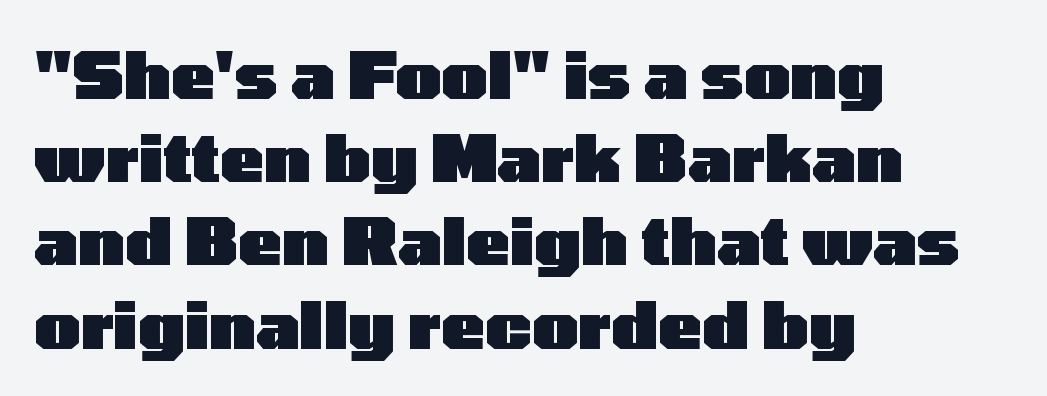
What weight is shown? A full bold with thick strokes. The passage shown stacks its lines at a standard gap. Look at the tracking — it's just the regular setting, nothing added. Bare-footed words on every line.
